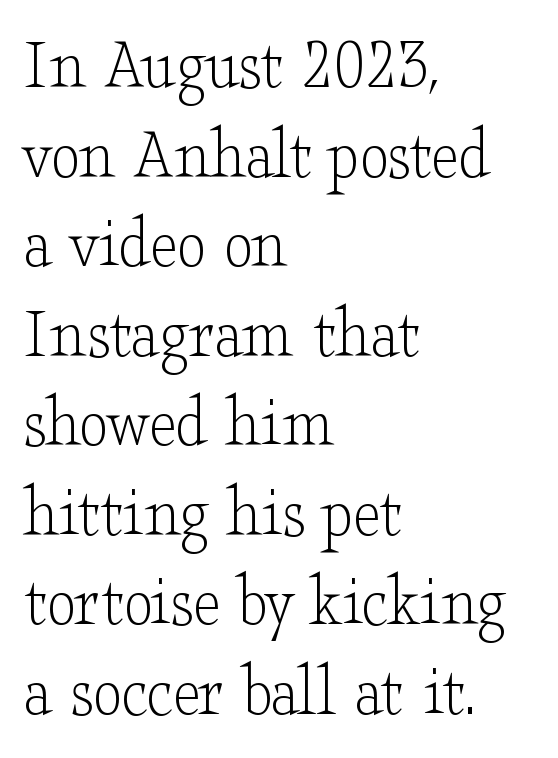
{"serif": "yes", "italic": "no", "bold": "no", "weight": "light", "width": "wide", "stroke_contrast": "low", "x_height": "small", "monospaced": "no", "underline": "no", "align": "left", "line_spacing_ratio": 1.21, "letter_spacing": "normal", "letter_spacing_em": 0.0, "glyph_px": 74}
